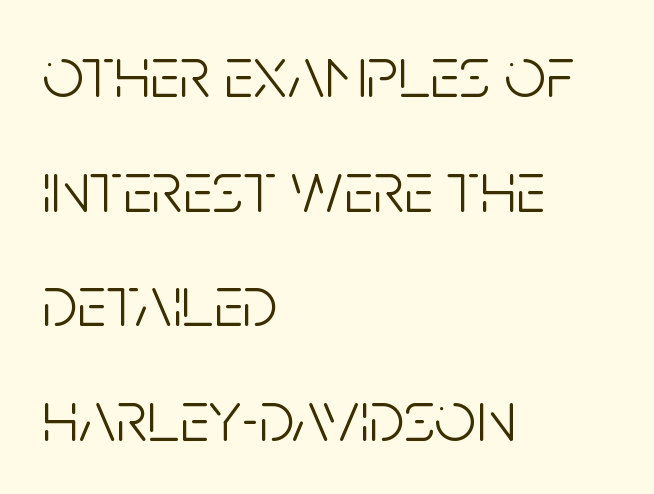
The image shows 73 px light, condensed sans-serif type, upright; set left-aligned, normal line spacing (1.57x), normal letter spacing, not underlined; low stroke contrast and a large x-height.
